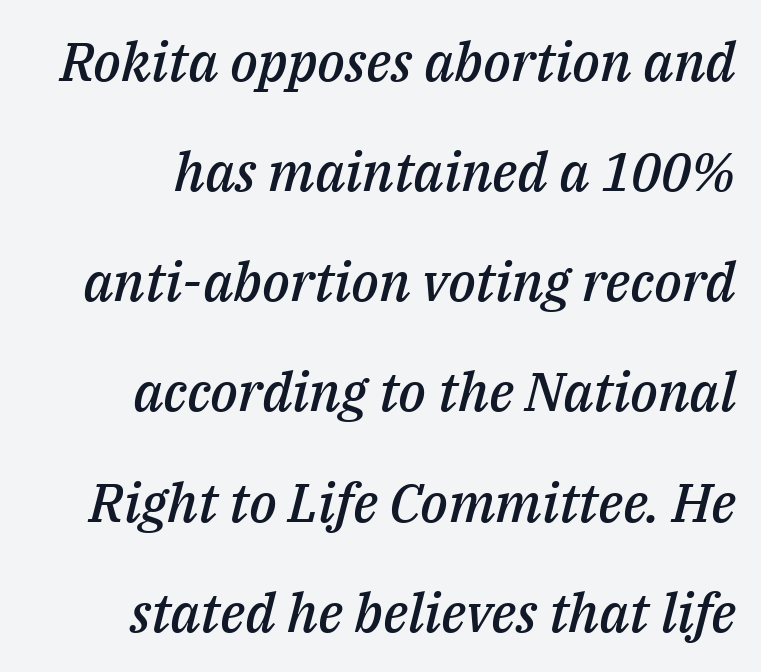
The image shows 54 px semibold type, italic (leaning right); set right-aligned, loose line spacing (2.04x), normal letter spacing, not underlined; medium stroke contrast and a medium x-height.
